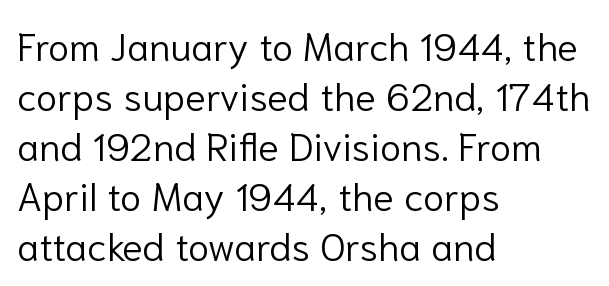
The image shows 39 px light sans-serif type, upright; set left-aligned, normal line spacing (1.28x), normal letter spacing, not underlined; low stroke contrast and a medium x-height.
